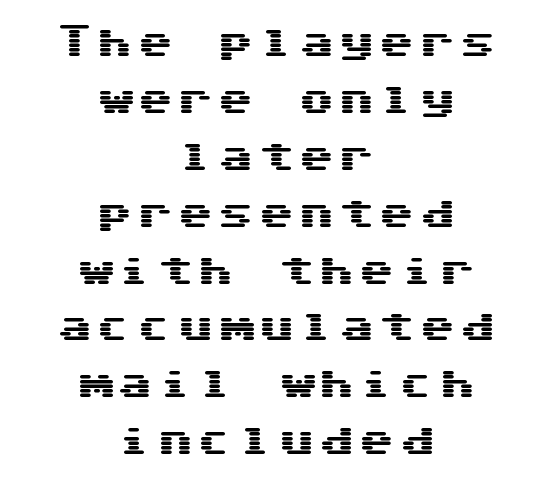
The image shows 36 px wide sans-serif type, upright; set centered, normal line spacing (1.58x), not underlined; medium stroke contrast and a medium x-height.
